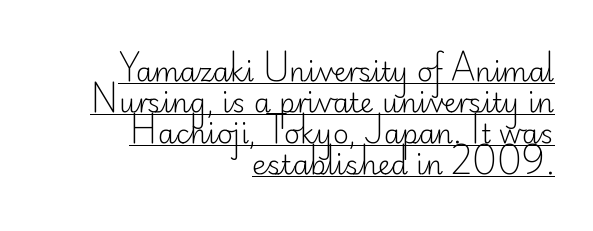
{"italic": "no", "bold": "no", "underline": "yes", "align": "right", "line_spacing": "tight", "line_spacing_ratio": 1.15, "letter_spacing": "normal", "letter_spacing_em": 0.0, "glyph_px": 27}
